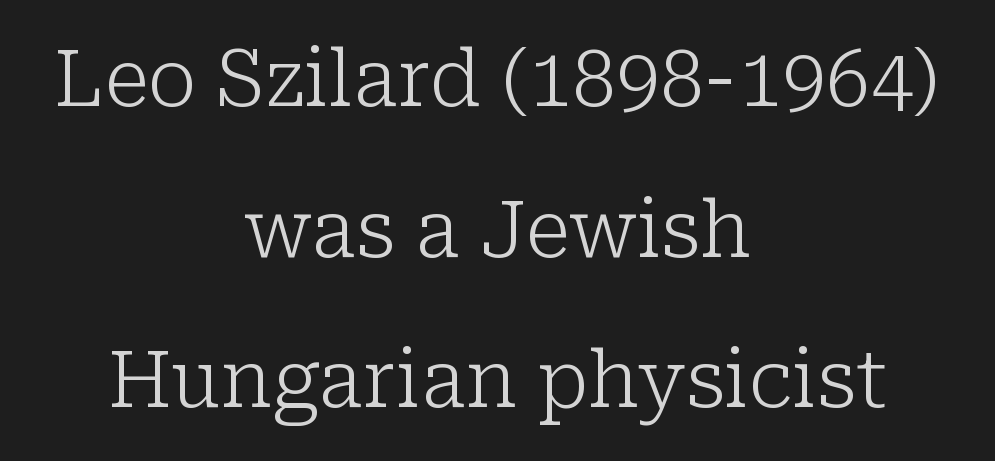
Q: Is the text bold? A: No.
Q: Is the text italic (slanted)? A: No, it is upright.
Q: Is the typeface a serif or a sans-serif typeface? A: Serif.
Q: Is the text underlined? A: No.
Q: How is the paragraph aligned? A: Centered.
Q: Is the spacing between letters normal or unusually wide? A: Normal.
Q: Is the spacing between lines tight, normal or loose? A: Loose.
Q: Width (condensed, normal, or wide)? A: Normal.
Q: Stroke contrast? A: Low.
Q: x-height? A: Medium.
Q: Monospaced? A: No.
